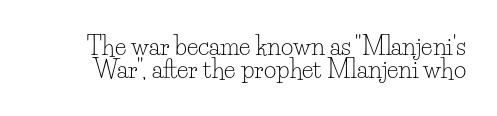
Q: Is the text bold? A: No.
Q: Is the text italic (slanted)? A: No, it is upright.
Q: Is the text underlined? A: No.
Q: Is the spacing between letters normal or unusually wide? A: Normal.
Q: Is the spacing between lines tight, normal or loose? A: Tight.
